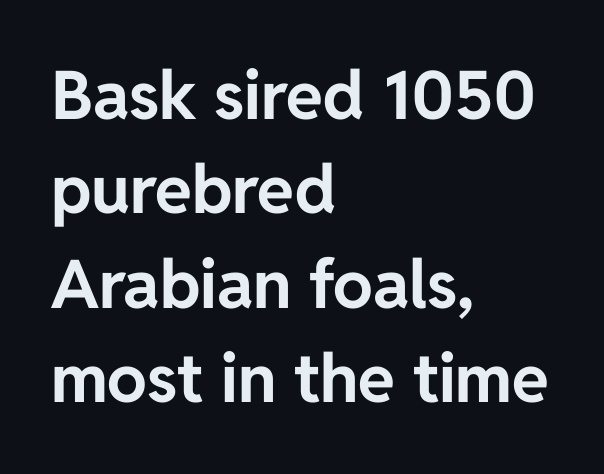
Q: Is the text bold? A: Yes.
Q: Is the text italic (slanted)? A: No, it is upright.
Q: Is the typeface a serif or a sans-serif typeface? A: Sans-serif.
Q: Is the text underlined? A: No.
Q: How is the paragraph aligned? A: Left-aligned.
Q: Is the spacing between letters normal or unusually wide? A: Normal.
Q: Is the spacing between lines tight, normal or loose? A: Normal.
Q: Width (condensed, normal, or wide)? A: Normal.
Q: Stroke contrast? A: Low.
Q: x-height? A: Medium.
Q: Monospaced? A: No.
